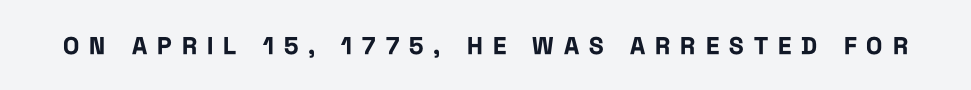
{"italic": "no", "bold": "yes", "underline": "no", "letter_spacing": "wide", "letter_spacing_em": 0.42, "glyph_px": 24}
